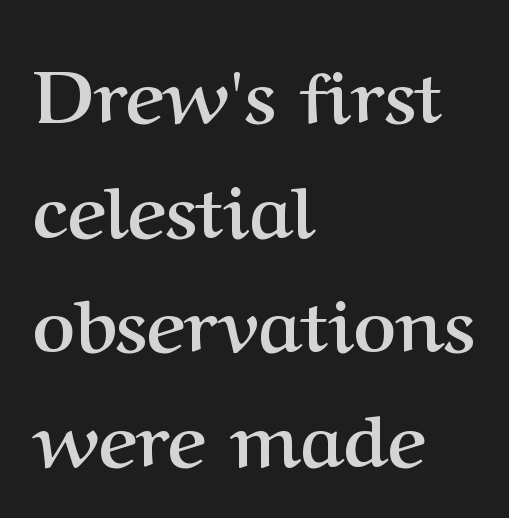
A classic flush-left, rag-right setting is used for this passage. You could call the tracking neutral — neither tight nor loose. The specimen reads as upright at a glance. Is the type bold? Yes — the strokes are clearly thick and heavy. The designer went with a serif here, giving each stem small feet. The foot of each line stays bare and open.
